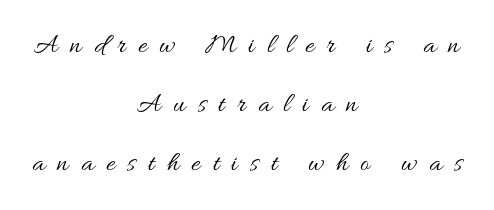
Q: Is the text bold? A: No.
Q: Is the text italic (slanted)? A: Yes.
Q: Is the text underlined? A: No.
Q: How is the paragraph aligned? A: Centered.
Q: Is the spacing between letters normal or unusually wide? A: Unusually wide.
Q: Is the spacing between lines tight, normal or loose? A: Loose.
Q: Width (condensed, normal, or wide)? A: Wide.
Q: Stroke contrast? A: Medium.
Q: x-height? A: Small.
Q: Monospaced? A: No.
